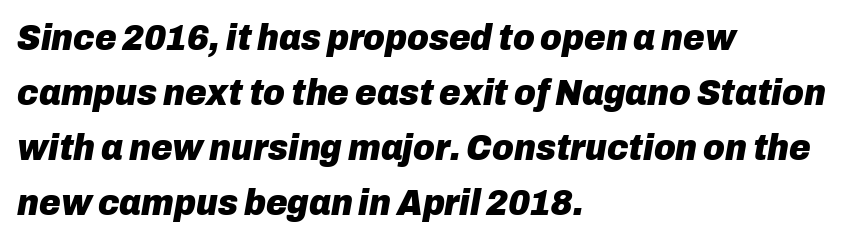
{"italic": "yes", "lean": "right", "slant_degrees": 10, "bold": "yes", "weight": "heavy", "width": "normal", "stroke_contrast": "low", "x_height": "medium", "monospaced": "no", "underline": "no", "align": "left", "line_spacing": "normal", "line_spacing_ratio": 1.49, "letter_spacing": "normal", "letter_spacing_em": 0.0, "glyph_px": 37}
